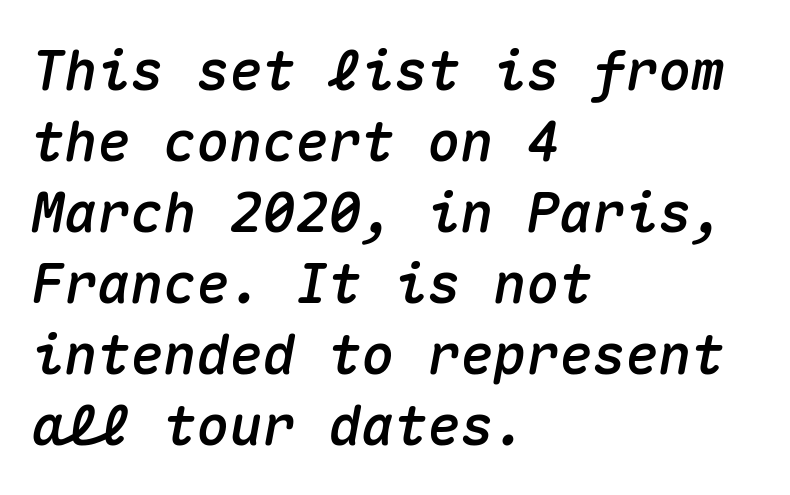
{"italic": "yes", "lean": "right", "slant_degrees": 10, "width": "normal", "stroke_contrast": "medium", "x_height": "medium", "monospaced": "yes", "underline": "no", "align": "left", "line_spacing": "normal", "line_spacing_ratio": 1.29, "letter_spacing": "normal", "letter_spacing_em": 0.0, "glyph_px": 55}
